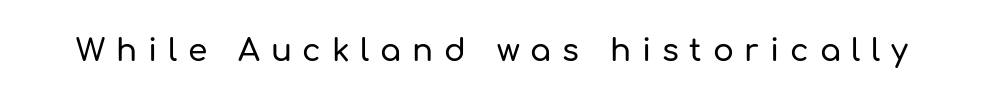
The image shows 31 px sans-serif type, upright; set unusually wide letter spacing (+0.35 em), not underlined; low stroke contrast and a medium x-height.
